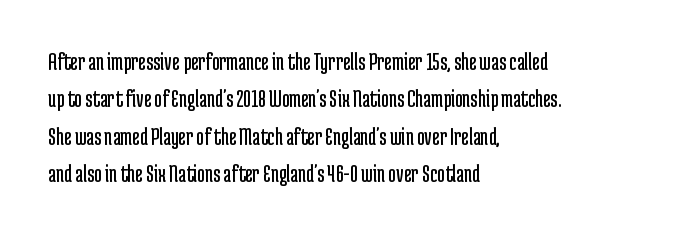
The image shows 26 px text type, upright; set left-aligned, normal line spacing (1.44x), normal letter spacing, not underlined.
